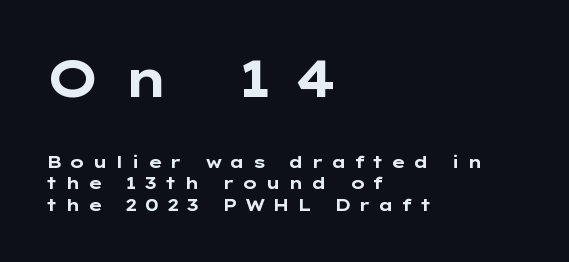
{"serif": "no", "italic": "no", "bold": "yes", "weight": "bold", "width": "wide", "stroke_contrast": "low", "x_height": "medium", "monospaced": "no", "underline": "no", "align": "left", "line_spacing": "normal", "line_spacing_ratio": 1.26, "letter_spacing": "wide", "letter_spacing_em": 0.42, "larger_block": "first", "size_ratio": 3.0, "glyph_px": 51}
